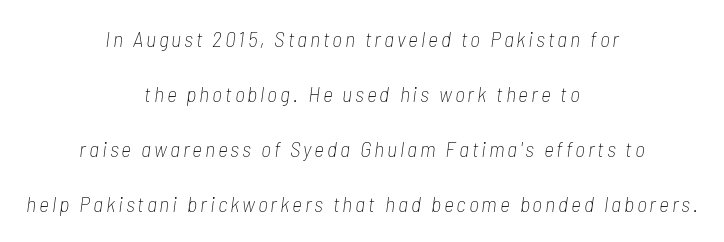
Q: Is the text bold? A: No.
Q: Is the text italic (slanted)? A: Yes, it leans right by about 7 degrees.
Q: Is the text underlined? A: No.
Q: How is the paragraph aligned? A: Centered.
Q: Is the spacing between lines tight, normal or loose? A: Loose.
